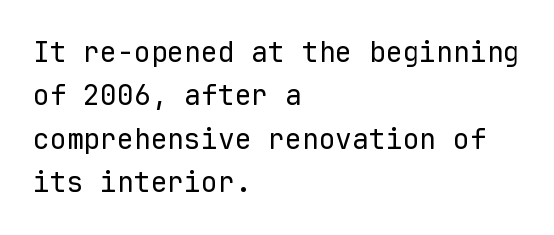
The image shows 28 px regular-weight sans-serif type, upright, monospaced; set left-aligned, normal line spacing (1.55x), normal letter spacing, not underlined; low stroke contrast and a medium x-height.
